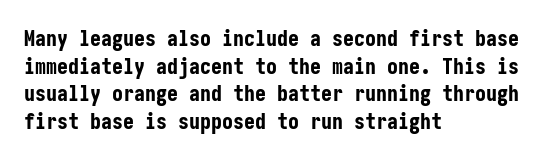
Q: Is the text bold? A: Yes.
Q: Is the text italic (slanted)? A: No, it is upright.
Q: Is the text underlined? A: No.
Q: How is the paragraph aligned? A: Left-aligned.
Q: Is the spacing between letters normal or unusually wide? A: Normal.
Q: Is the spacing between lines tight, normal or loose? A: Normal.
